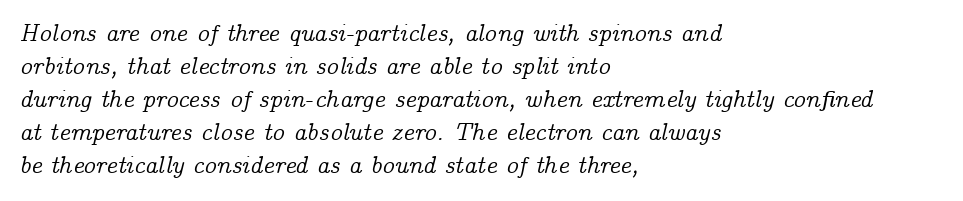
{"italic": "yes", "lean": "right", "slant_degrees": 14, "underline": "no", "align": "left", "line_spacing": "normal", "line_spacing_ratio": 1.37, "letter_spacing": "normal", "letter_spacing_em": 0.0, "glyph_px": 24}
